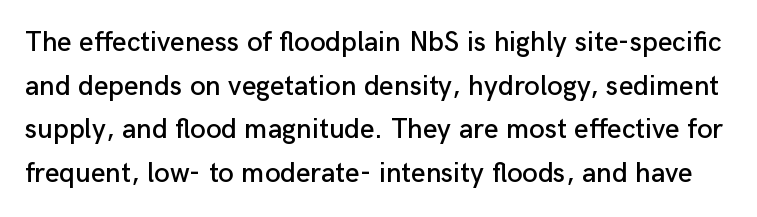
Bare-footed words on every line. In terms of letterform style, serifs are entirely absent. Here the designer chose a conventional face with non-uniform glyph widths. Nobody touched the tracking dial on this one. If you drew a line through each stem, it would be perfectly vertical. Evenly set lines give the paragraph a standard silhouette.
